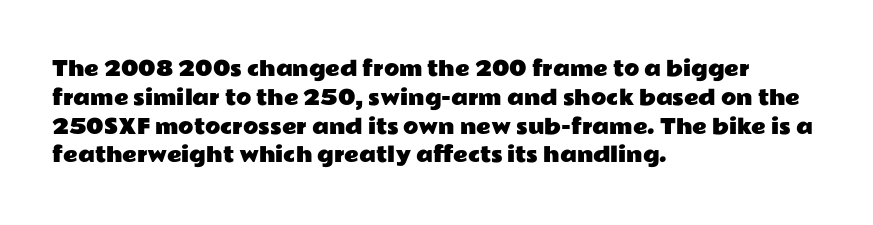
{"italic": "no", "underline": "no", "align": "left", "line_spacing": "normal", "line_spacing_ratio": 1.44, "letter_spacing": "normal", "letter_spacing_em": 0.0, "glyph_px": 20}
